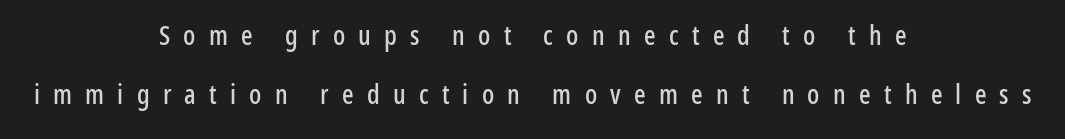
{"italic": "no", "underline": "no", "align": "center", "line_spacing": "loose", "line_spacing_ratio": 2.18, "letter_spacing": "wide", "letter_spacing_em": 0.49, "glyph_px": 27}
